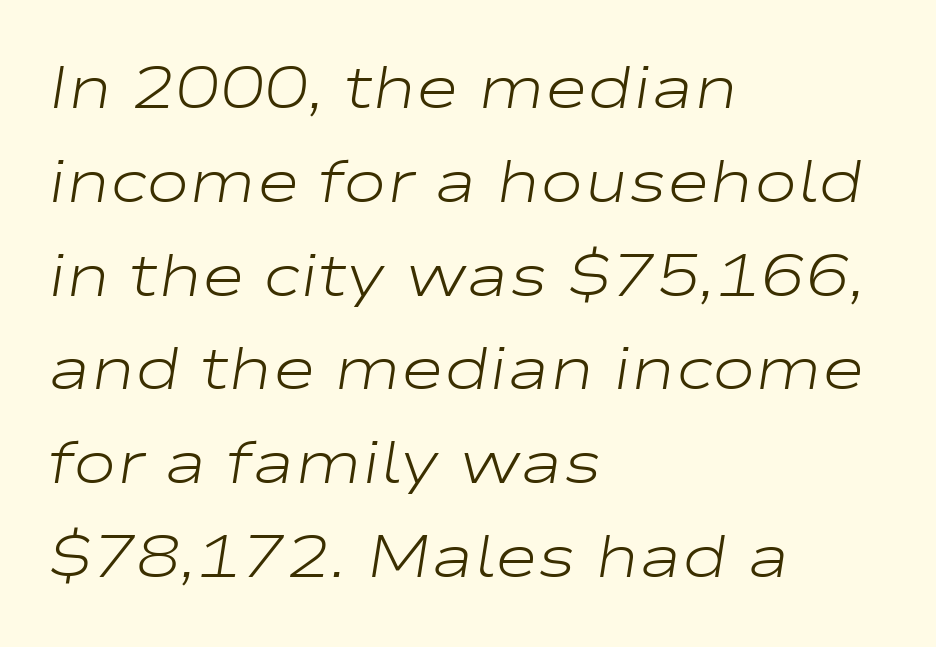
Q: Is the text bold? A: No.
Q: Is the text italic (slanted)? A: Yes, it leans right by about 9 degrees.
Q: Is the text underlined? A: No.
Q: How is the paragraph aligned? A: Left-aligned.
Q: Is the spacing between letters normal or unusually wide? A: Normal.
Q: Is the spacing between lines tight, normal or loose? A: Normal.
Q: Width (condensed, normal, or wide)? A: Wide.
Q: Stroke contrast? A: Low.
Q: x-height? A: Medium.
Q: Monospaced? A: No.
